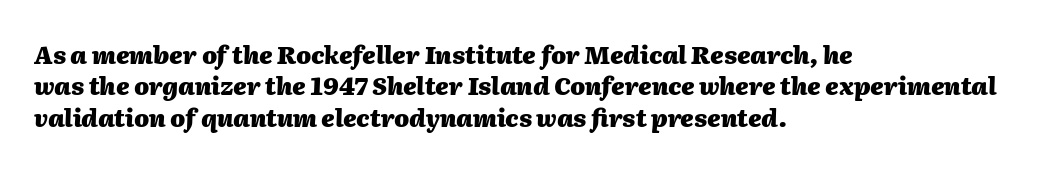
{"italic": "yes", "lean": "right", "slant_degrees": 2, "bold": "yes", "underline": "no", "align": "left", "line_spacing": "normal", "line_spacing_ratio": 1.31, "letter_spacing": "normal", "letter_spacing_em": 0.0, "glyph_px": 24}
